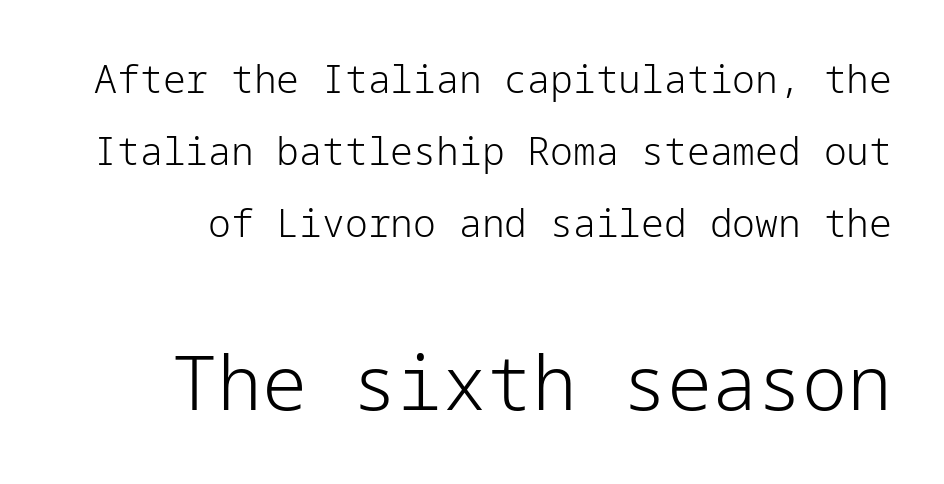
{"serif": "no", "italic": "no", "bold": "no", "weight": "light", "width": "normal", "stroke_contrast": "low", "x_height": "medium", "underline": "no", "line_spacing": "loose", "line_spacing_ratio": 1.9, "letter_spacing": "normal", "letter_spacing_em": 0.0, "larger_block": "second", "size_ratio": 1.97, "glyph_px": 75}
